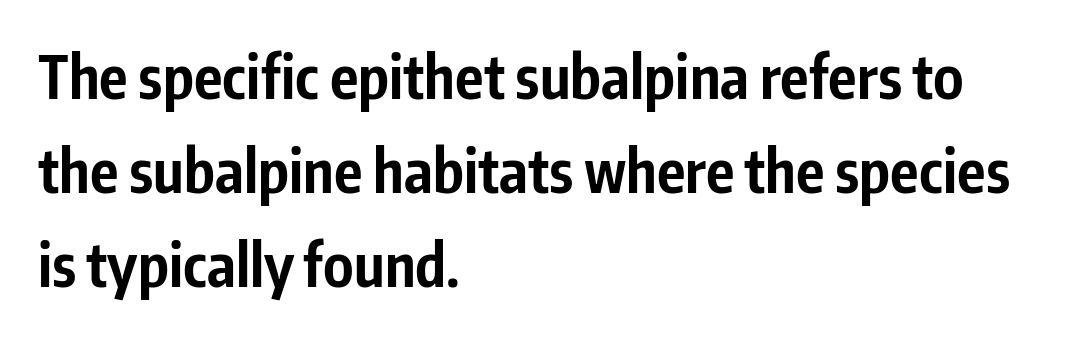
The image shows 59 px bold, condensed sans-serif type, upright; set left-aligned, normal line spacing (1.59x), normal letter spacing, not underlined; low stroke contrast and a medium x-height.
